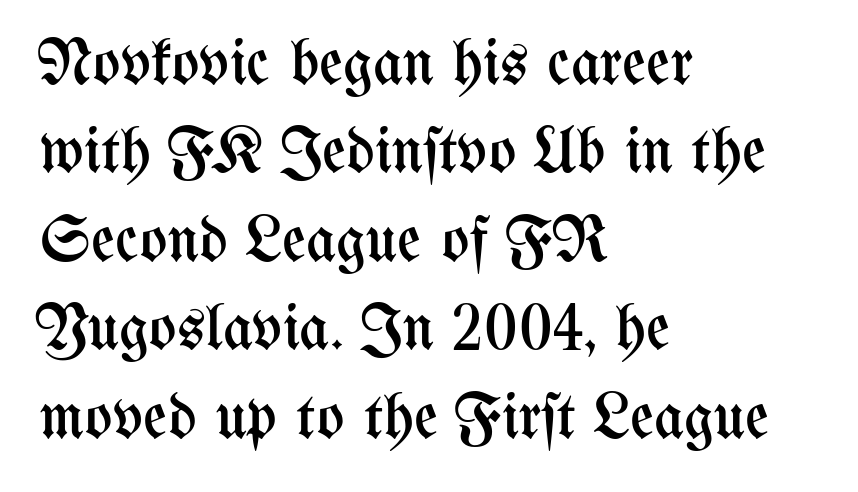
Q: Is the text bold? A: No.
Q: Is the text italic (slanted)? A: No, it is upright.
Q: Is the text underlined? A: No.
Q: How is the paragraph aligned? A: Left-aligned.
Q: Is the spacing between letters normal or unusually wide? A: Normal.
Q: Is the spacing between lines tight, normal or loose? A: Normal.
Q: Width (condensed, normal, or wide)? A: Condensed.
Q: Stroke contrast? A: Medium.
Q: x-height? A: Medium.
Q: Monospaced? A: No.
